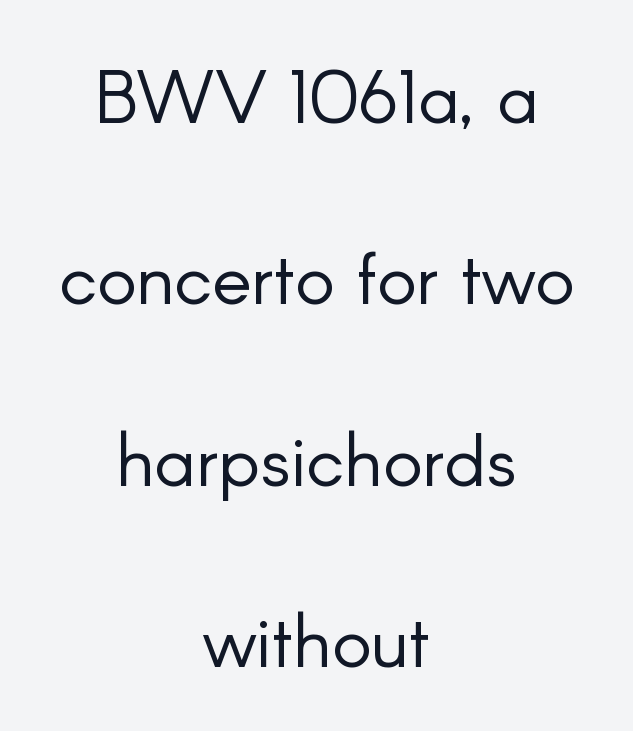
The font family rendered here belongs to the sans-serif group. The cut favours lightness, reaching ordinary text weight at its darkest. Casual observation: everything's sitting right in the middle. The foot of each line stays bare and open. Rows of type keep a wide berth in the vertical direction. Is this a fixed-width face? No — the glyphs have proportional, varying widths.
